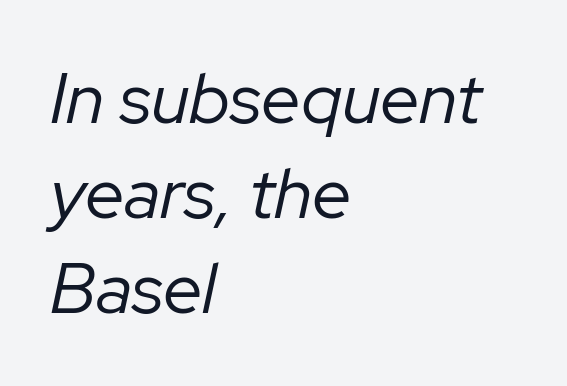
{"italic": "yes", "lean": "right", "slant_degrees": 12, "bold": "no", "weight": "regular", "width": "normal", "stroke_contrast": "low", "x_height": "medium", "monospaced": "no", "underline": "no", "align": "left", "line_spacing": "normal", "line_spacing_ratio": 1.34, "letter_spacing": "normal", "letter_spacing_em": 0.0, "glyph_px": 71}
